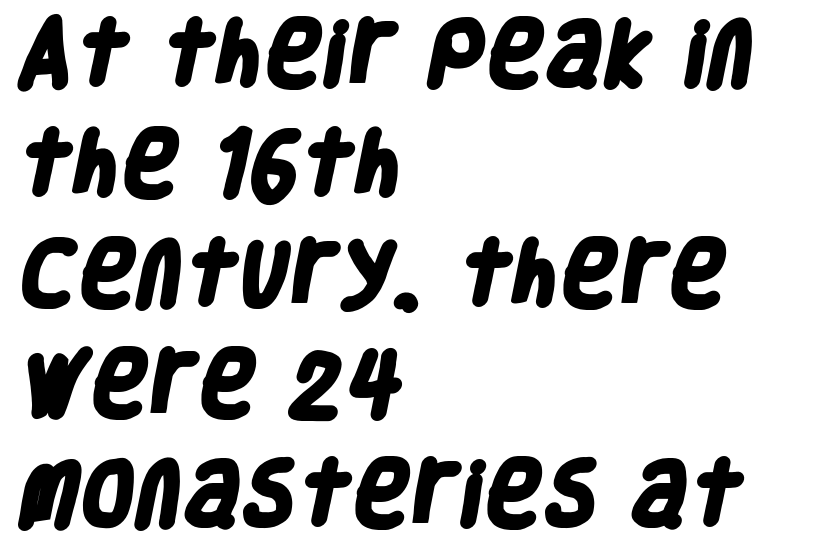
In terms of weight, the rendering is a true, heavy bold. The setting favours the left margin, as ordinary paragraphs usually do. How would I describe the line gaps? Plain and ordinary. Clear beneath every line of the passage. The type family on display is of the sans-serif kind. This sample has the flowing, uneven cadence of proportional lettering.
